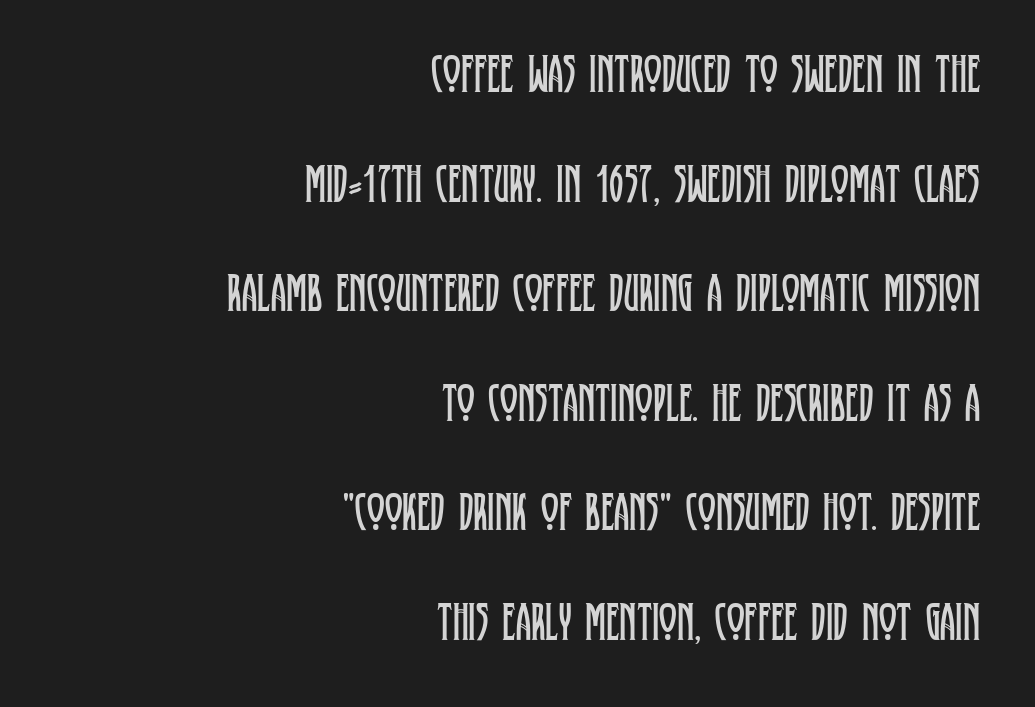
Serif or sans? Serif — the stroke terminals have little feet. This sample has the flowing, uneven cadence of proportional lettering. Counters stay open thanks to moderate or lighter strokes. In terms of letterspacing, this is plain default setting. Widely set lines give the paragraph a tall, airy silhouette. If you drew a line through each stem, it would be perfectly vertical.
